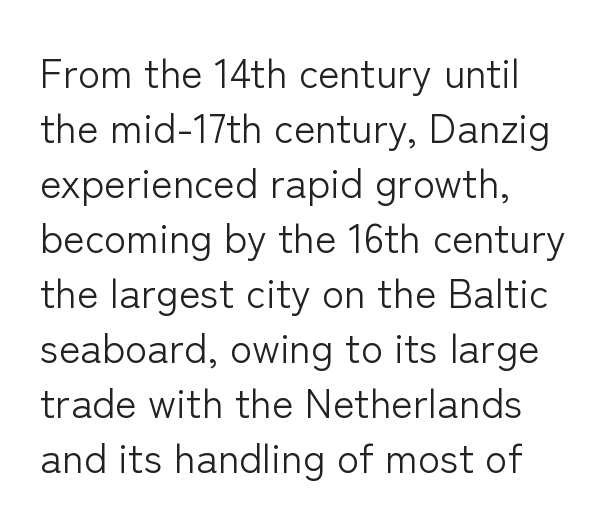
Q: Is the text bold? A: No.
Q: Is the text italic (slanted)? A: No, it is upright.
Q: Is the typeface a serif or a sans-serif typeface? A: Sans-serif.
Q: Is the text underlined? A: No.
Q: How is the paragraph aligned? A: Left-aligned.
Q: Is the spacing between letters normal or unusually wide? A: Normal.
Q: Is the spacing between lines tight, normal or loose? A: Normal.
Q: Width (condensed, normal, or wide)? A: Normal.
Q: Stroke contrast? A: Low.
Q: x-height? A: Medium.
Q: Monospaced? A: No.
